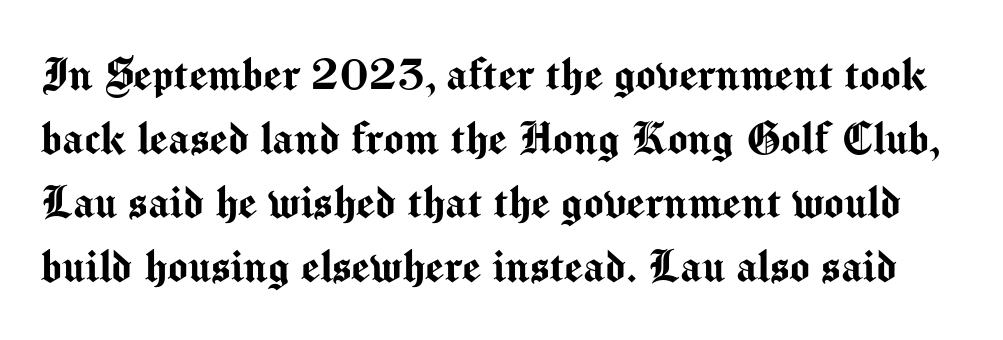
The image shows 53 px sans-serif type, upright; set line spacing 1.21x, normal letter spacing, not underlined; medium stroke contrast and a medium x-height.
